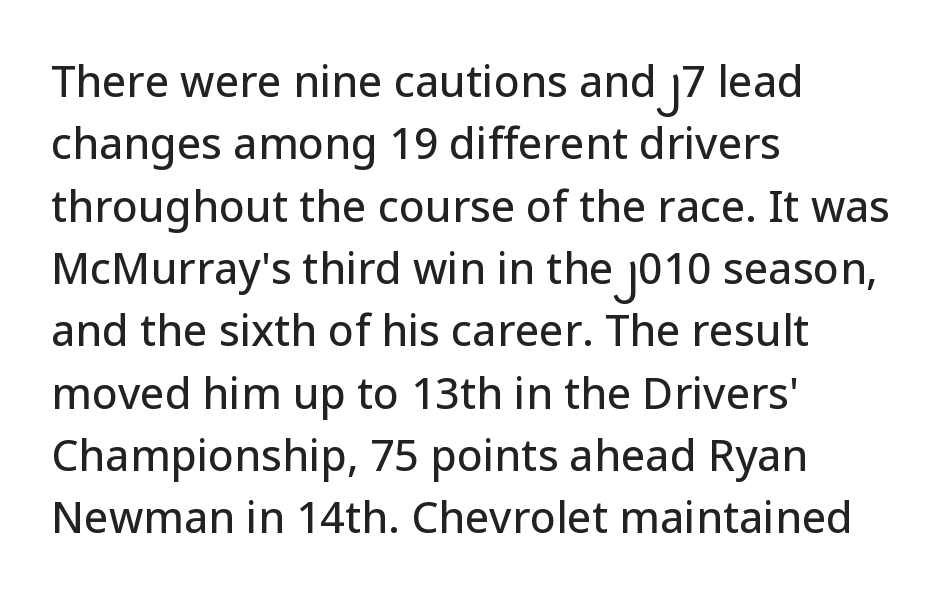
Summary of vertical rhythm: regular, with standard interline spacing. Characters remain perfectly vertical along every line. You could not count columns in this text — the font is proportionally spaced. Look at the tracking — it's just the regular setting, nothing added. Descenders are the only things crossing below the line. The paragraph has a hard left edge and a soft right edge.
